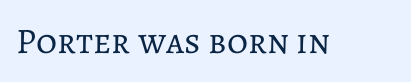
Bare-footed words on every line. Glyph-to-glyph distance matches everyday printed text. Note the varied advance widths — an 'i' is clearly narrower than an 'm'. Posture: straight, roman, zero tilt. The passage shown is not bold in any degree.
